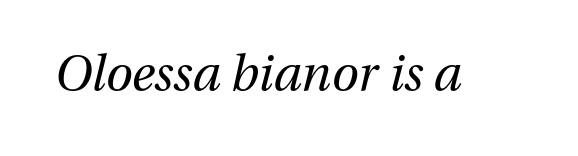
Q: Is the text bold? A: No.
Q: Is the text italic (slanted)? A: Yes, it leans right by about 13 degrees.
Q: Is the text underlined? A: No.
Q: Is the spacing between letters normal or unusually wide? A: Normal.
Q: Width (condensed, normal, or wide)? A: Normal.
Q: Stroke contrast? A: Medium.
Q: x-height? A: Medium.
Q: Monospaced? A: No.
